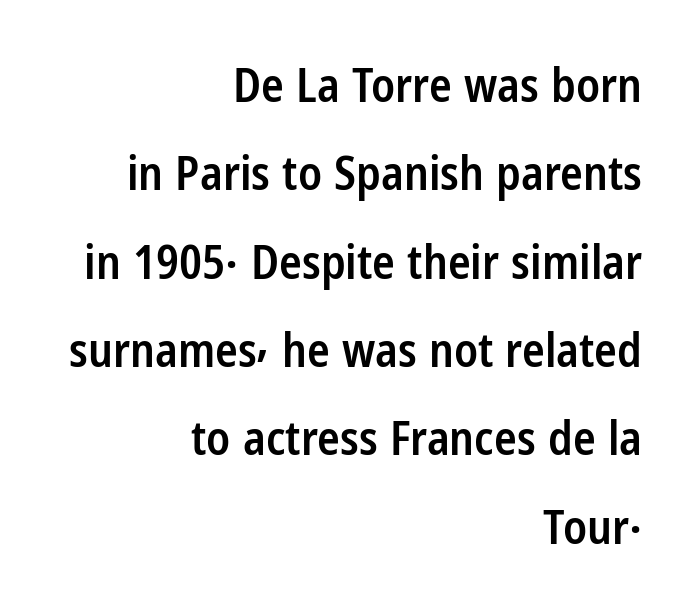
The image shows 47 px semibold, condensed sans-serif type, upright; set right-aligned, line spacing 1.88x, normal letter spacing, not underlined; low stroke contrast and a medium x-height.
